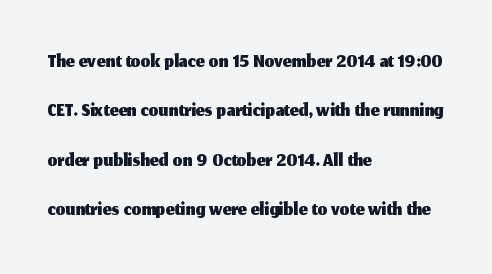
{"serif": "no", "italic": "no", "width": "normal", "stroke_contrast": "medium", "x_height": "medium", "monospaced": "no", "underline": "no", "align": "left", "line_spacing": "normal", "line_spacing_ratio": 1.59, "letter_spacing": "normal", "letter_spacing_em": 0.0, "glyph_px": 31}
